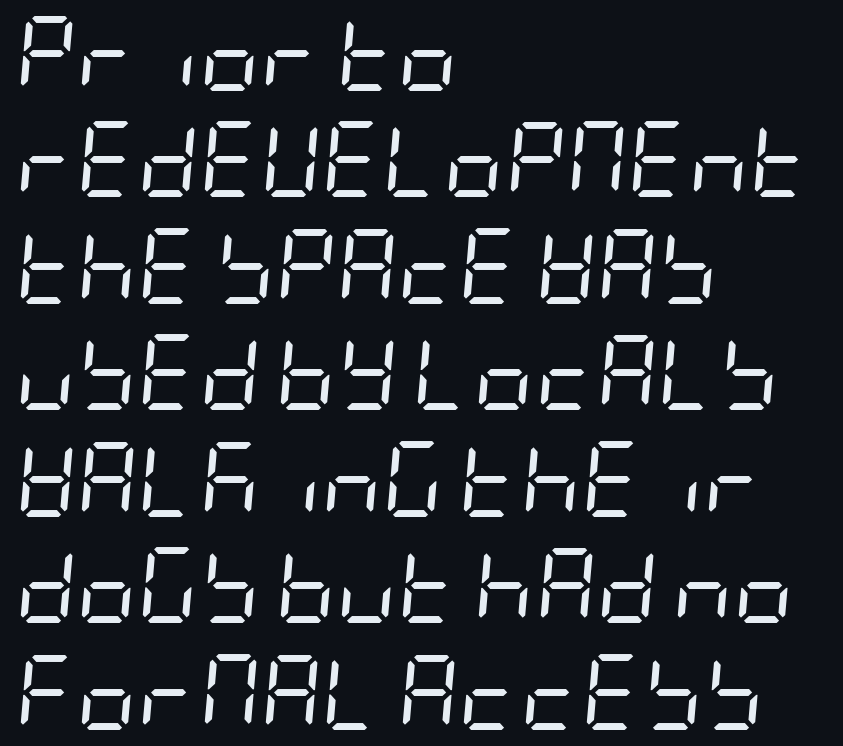
{"italic": "yes", "lean": "right", "slant_degrees": 5, "bold": "no", "weight": "regular", "width": "condensed", "stroke_contrast": "low", "x_height": "large", "underline": "no", "align": "left", "line_spacing": "normal", "line_spacing_ratio": 1.42, "letter_spacing": "normal", "letter_spacing_em": 0.0, "glyph_px": 75}
